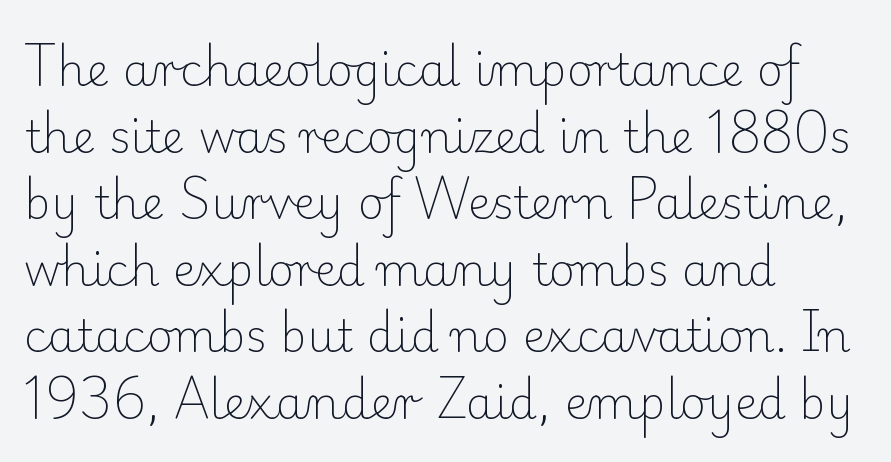
{"serif": "yes", "italic": "no", "bold": "no", "weight": "light", "width": "normal", "stroke_contrast": "low", "x_height": "small", "monospaced": "no", "underline": "no", "align": "left", "line_spacing": "normal", "line_spacing_ratio": 1.48, "letter_spacing": "normal", "letter_spacing_em": 0.0, "glyph_px": 45}
